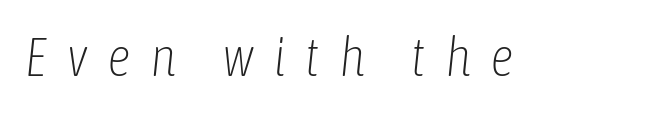
Here the glyphs are tracked loosely, breaking word shapes into spaced letters. Just letters on the line, the space beneath them empty. Characters are canted at an angle relative to the baseline's perpendicular. Note the varied advance widths — an 'i' is clearly narrower than an 'm'. Unbolded letterforms with no extra heft.
